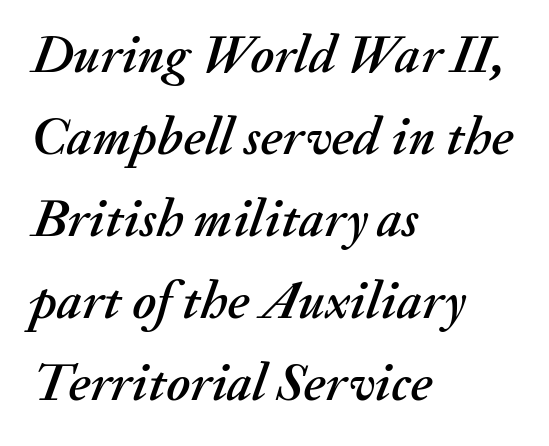
The image shows 54 px text type, italic (leaning right); set left-aligned, normal line spacing (1.52x), normal letter spacing, not underlined; medium stroke contrast and a small x-height.
